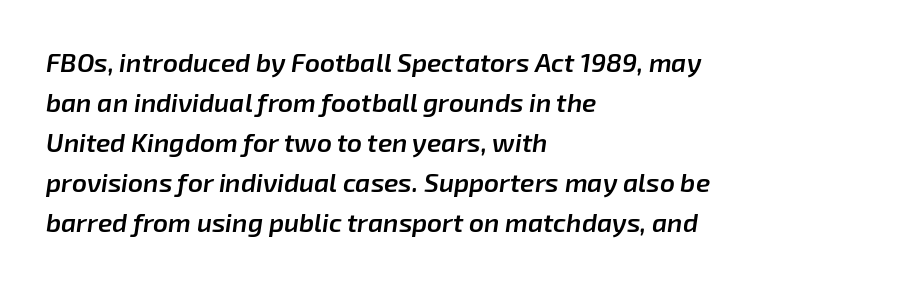
{"italic": "yes", "lean": "right", "slant_degrees": 8, "bold": "semi", "underline": "no", "align": "left", "line_spacing": "normal", "line_spacing_ratio": 1.54, "letter_spacing": "normal", "letter_spacing_em": 0.0, "glyph_px": 26}
